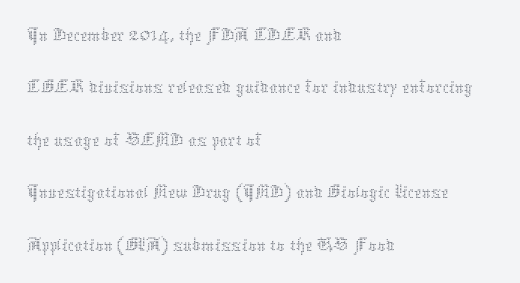
Do the characters align in a grid? No, the font is proportional. Descenders hang freely into open space. The horizontal fit of the characters is conventional and even. A light-to-regular cut is what we see here.
